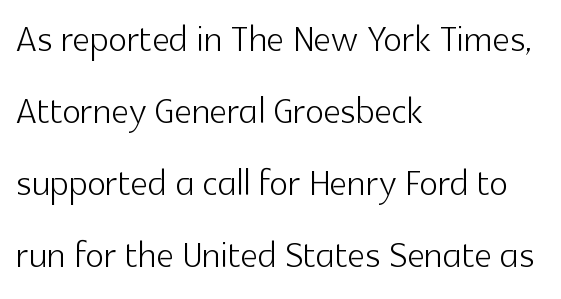
This is sans-serif lettering, the kind often seen on screens and signage. Regarding leading, the lines here are spaced in the standard way. The letters sit at their default tracking, neither squeezed nor spread. The letters stand straight up with perfectly vertical stems.
